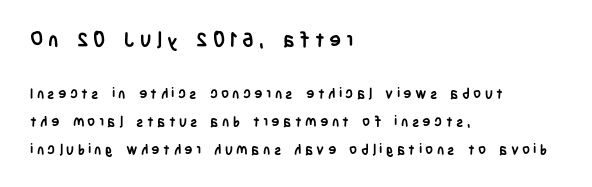
Only glyphs here, with clear space below each row. Look at the tracking — it's clearly loosened, letters drifting apart. Two sizes are in play, and the larger belongs to the first block. The sample has been set heavy, in full bold. The specimen reads as upright at a glance.
